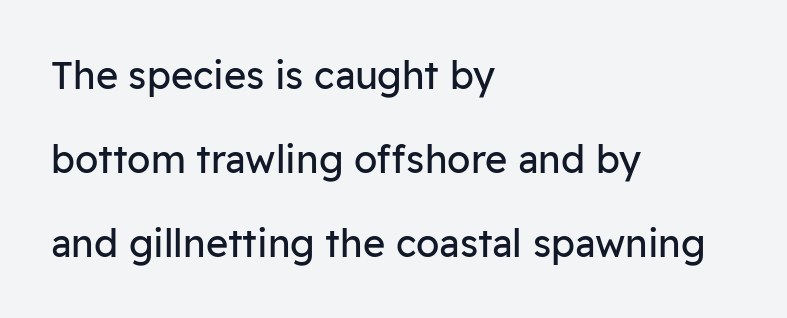
The image shows 38 px regular-weight sans-serif type, upright; set left-aligned, loose line spacing (2.21x), normal letter spacing, not underlined; low stroke contrast and a medium x-height.
